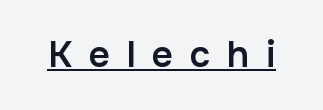
Q: Is the text bold? A: Semi-bold.
Q: Is the text italic (slanted)? A: No, it is upright.
Q: Is the typeface a serif or a sans-serif typeface? A: Sans-serif.
Q: Is the text underlined? A: Yes.
Q: Is the spacing between letters normal or unusually wide? A: Unusually wide.
Q: Width (condensed, normal, or wide)? A: Normal.
Q: Stroke contrast? A: Low.
Q: x-height? A: Medium.
Q: Monospaced? A: No.
